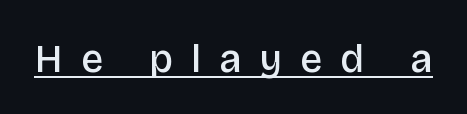
{"serif": "no", "italic": "no", "bold": "semi", "weight": "semibold", "width": "normal", "stroke_contrast": "low", "x_height": "large", "monospaced": "no", "underline": "yes", "letter_spacing": "wide", "letter_spacing_em": 0.47, "glyph_px": 39}
